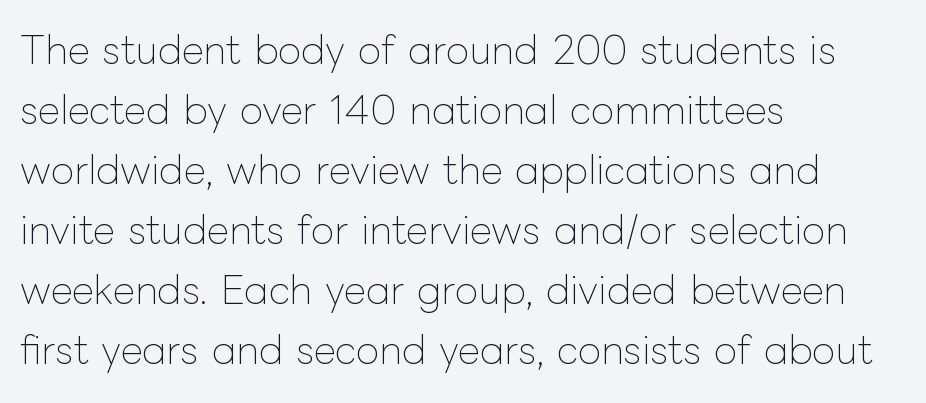
Q: Is the text bold? A: No.
Q: Is the text italic (slanted)? A: No, it is upright.
Q: Is the text underlined? A: No.
Q: How is the paragraph aligned? A: Left-aligned.
Q: Is the spacing between letters normal or unusually wide? A: Normal.
Q: Is the spacing between lines tight, normal or loose? A: Normal.
Q: Width (condensed, normal, or wide)? A: Normal.
Q: Stroke contrast? A: Low.
Q: x-height? A: Medium.
Q: Monospaced? A: No.
